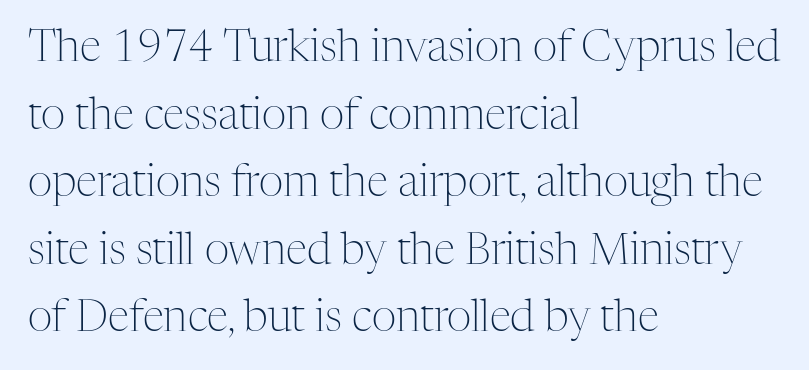
The image shows 43 px light serif type, upright; set left-aligned, normal line spacing (1.57x), normal letter spacing, not underlined; medium stroke contrast and a medium x-height.
